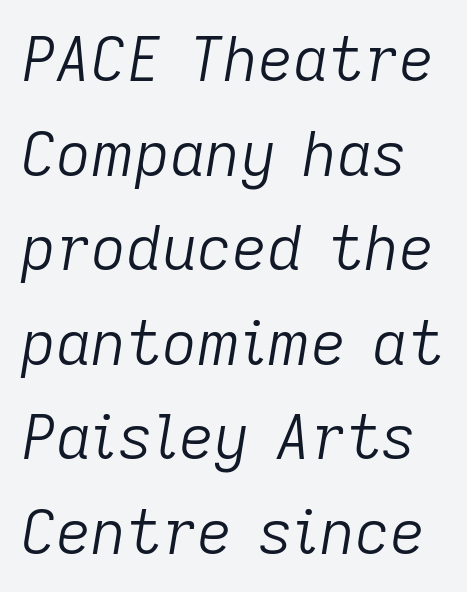
The letters advance in unequal steps, a hallmark of proportional type. Descenders hang freely into open space. Words appear dense and cohesive because spacing is normal. Is there much room between lines? A standard amount, neither cramped nor airy. The weight tops out at a normal text grade.
